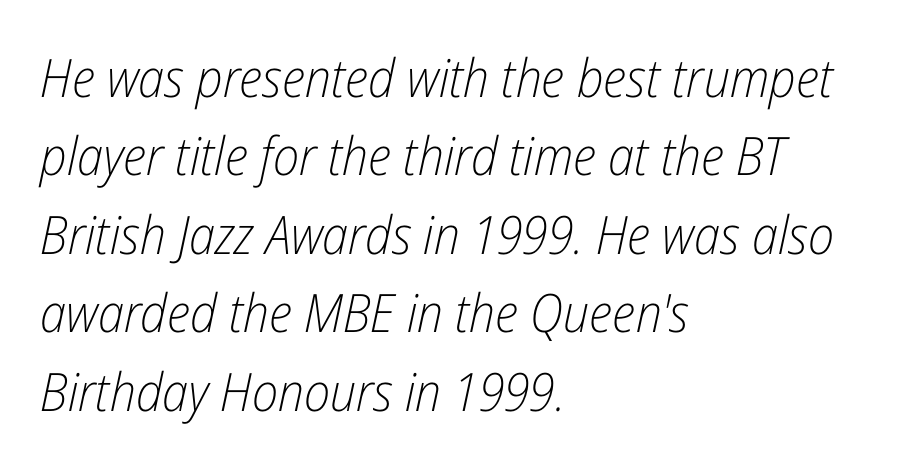
{"italic": "yes", "lean": "right", "slant_degrees": 12, "bold": "no", "weight": "light", "width": "condensed", "stroke_contrast": "low", "x_height": "medium", "monospaced": "no", "underline": "no", "align": "left", "line_spacing": "normal", "line_spacing_ratio": 1.48, "letter_spacing": "normal", "letter_spacing_em": 0.0, "glyph_px": 53}
